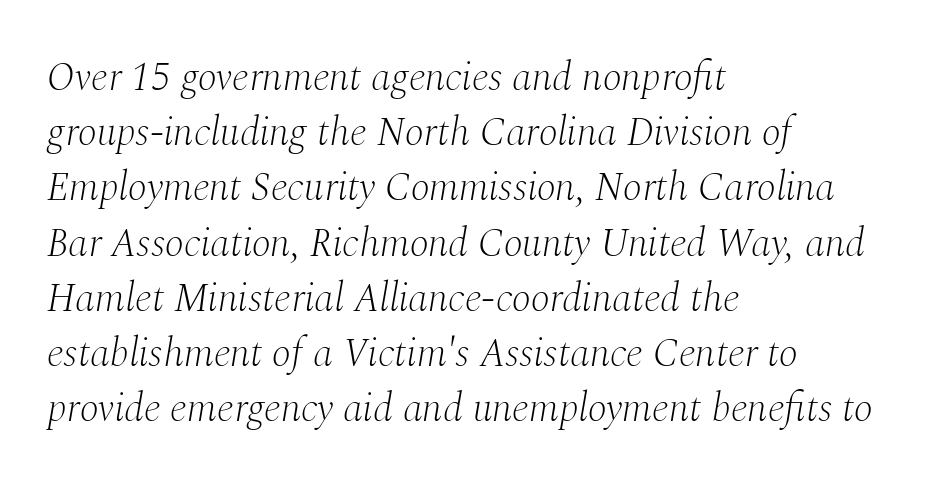
{"serif": "yes", "italic": "yes", "lean": "right", "slant_degrees": 10, "bold": "no", "weight": "light", "width": "normal", "stroke_contrast": "medium", "x_height": "medium", "monospaced": "no", "underline": "no", "align": "left", "line_spacing": "normal", "line_spacing_ratio": 1.38, "letter_spacing": "normal", "letter_spacing_em": 0.0, "glyph_px": 40}
